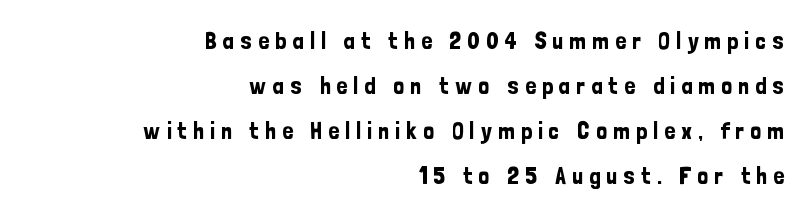
The tracking jumps out immediately: characters are airy and widely separated. Underlining? Definitely not there. One-word summary of the alignment: right. Ascenders rise straight up at ninety degrees.
